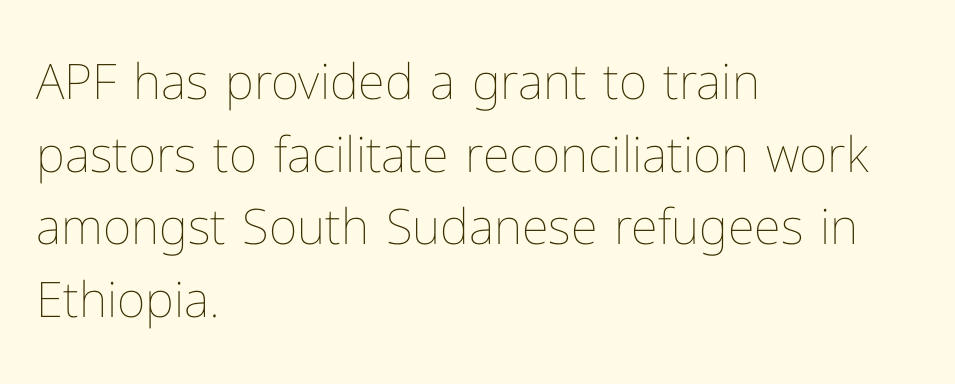
The image shows 49 px thin type, upright; set left-aligned, normal line spacing (1.48x), normal letter spacing, not underlined; low stroke contrast and a medium x-height.
